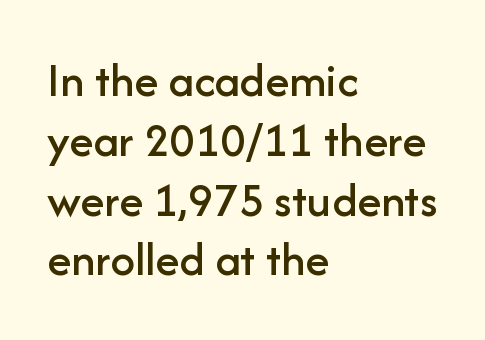
Q: Is the text italic (slanted)? A: No, it is upright.
Q: Is the typeface a serif or a sans-serif typeface? A: Sans-serif.
Q: Is the text underlined? A: No.
Q: How is the paragraph aligned? A: Left-aligned.
Q: Is the spacing between letters normal or unusually wide? A: Normal.
Q: Width (condensed, normal, or wide)? A: Normal.
Q: Stroke contrast? A: Low.
Q: x-height? A: Medium.
Q: Monospaced? A: No.
